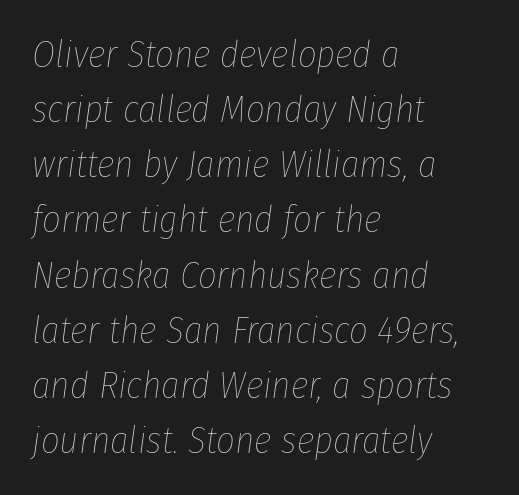
The image shows 37 px thin, condensed type, italic (leaning right); set left-aligned, normal line spacing (1.49x), normal letter spacing, not underlined; low stroke contrast and a medium x-height.
